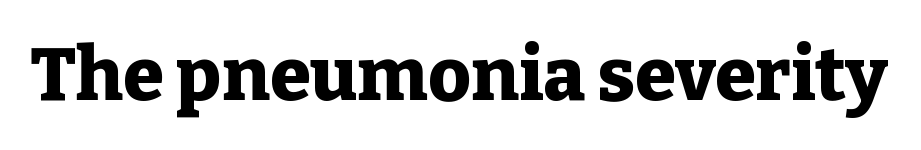
Q: Is the text bold? A: Yes.
Q: Is the text italic (slanted)? A: No, it is upright.
Q: Is the typeface a serif or a sans-serif typeface? A: Serif.
Q: Is the text underlined? A: No.
Q: Is the spacing between letters normal or unusually wide? A: Normal.
Q: Width (condensed, normal, or wide)? A: Normal.
Q: Stroke contrast? A: Low.
Q: x-height? A: Medium.
Q: Monospaced? A: No.
